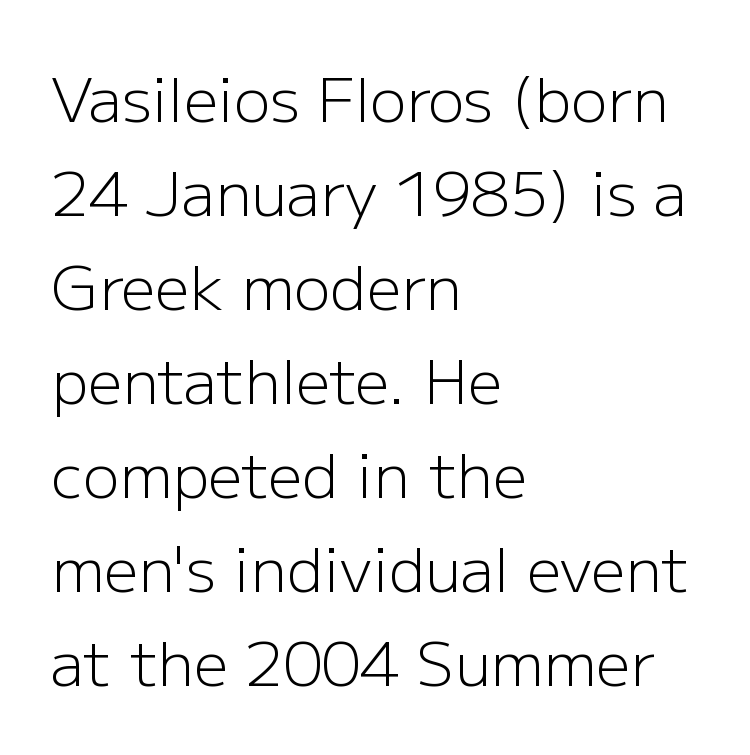
Every character sits straight up, as roman type does. Letters rest on an invisible, unmarked baseline. A normal amount of white space separates one row of letters from the next. The font sits on the lighter half of the weight spectrum, regular included. Spacing between characters is what you'd get straight out of the box. A typesetter would label this face a sans.
